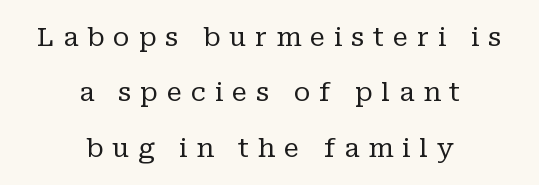
{"italic": "no", "bold": "no", "underline": "no", "align": "center", "line_spacing": "loose", "line_spacing_ratio": 2.13, "letter_spacing": "wide", "letter_spacing_em": 0.34, "glyph_px": 26}
